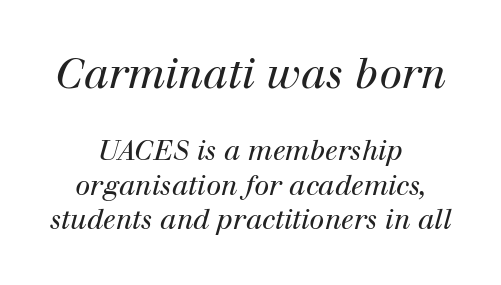
Successive baselines arrive at the customary interval. If you squint, the top block still reads clearly — it's the larger of the two. Each letter keeps its own natural width here, so spacing adapts to shape. The glyphs are unaccompanied by any horizontal stroke below them. A typesetter would label this face a serif. The lines are quadded center.
